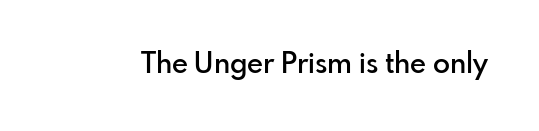
Q: Is the text bold? A: Semi-bold.
Q: Is the text italic (slanted)? A: No, it is upright.
Q: Is the typeface a serif or a sans-serif typeface? A: Sans-serif.
Q: Is the text underlined? A: No.
Q: Is the spacing between letters normal or unusually wide? A: Normal.
Q: Width (condensed, normal, or wide)? A: Normal.
Q: Stroke contrast? A: Low.
Q: x-height? A: Small.
Q: Monospaced? A: No.
